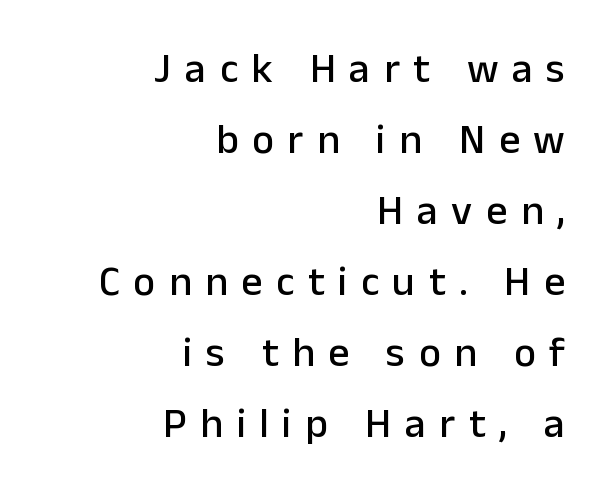
Q: Is the text italic (slanted)? A: No, it is upright.
Q: Is the typeface a serif or a sans-serif typeface? A: Sans-serif.
Q: Is the text underlined? A: No.
Q: How is the paragraph aligned? A: Right-aligned.
Q: Is the spacing between letters normal or unusually wide? A: Unusually wide.
Q: Is the spacing between lines tight, normal or loose? A: Normal.
Q: Width (condensed, normal, or wide)? A: Normal.
Q: Stroke contrast? A: Low.
Q: x-height? A: Medium.
Q: Monospaced? A: No.
